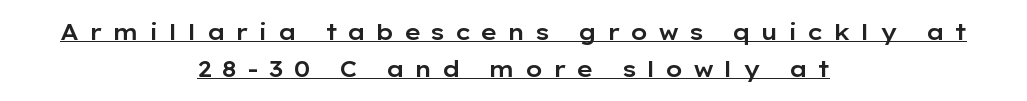
The image shows 22 px text type, upright; set centered, normal line spacing (1.67x), unusually wide letter spacing (+0.43 em), underlined.
